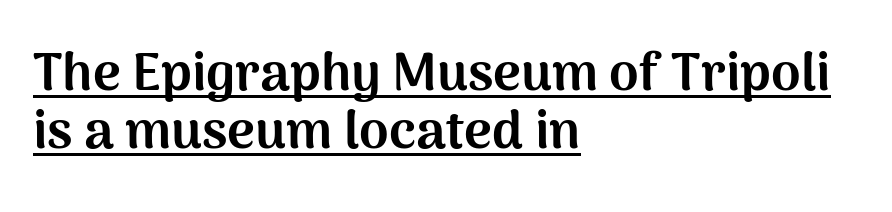
Which margin do the lines hug? The left one — the right edge is uneven. This sample has the flowing, uneven cadence of proportional lettering. In terms of posture, this sample is upright. This rendering employs a face without finishing strokes, i.e., a sans-serif. Interline gaps are noticeably narrow in this sample. Plenty of ink on the page — the face is bold.
